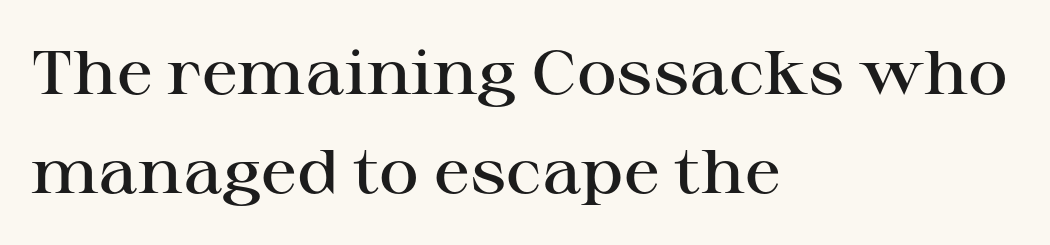
{"serif": "yes", "italic": "no", "bold": "semi", "weight": "semibold", "width": "wide", "stroke_contrast": "high", "x_height": "medium", "monospaced": "no", "underline": "no", "align": "left", "line_spacing": "normal", "line_spacing_ratio": 1.62, "letter_spacing": "normal", "letter_spacing_em": 0.0, "glyph_px": 61}
